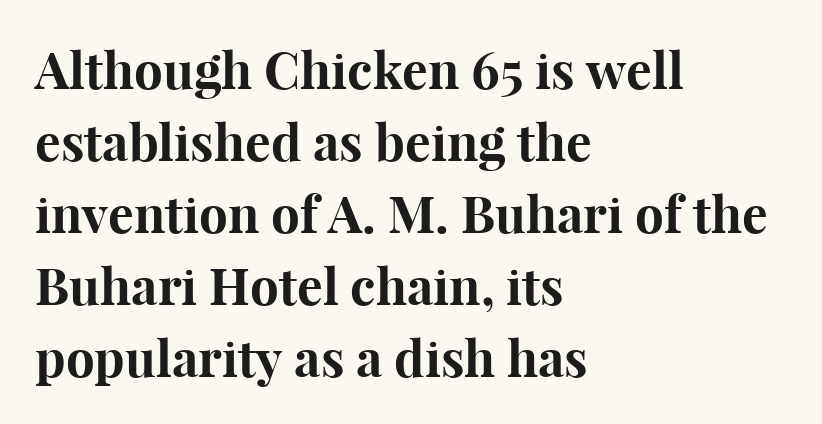
The image shows 51 px bold serif type, upright; set left-aligned, normal line spacing (1.41x), normal letter spacing, not underlined; high stroke contrast and a medium x-height.
